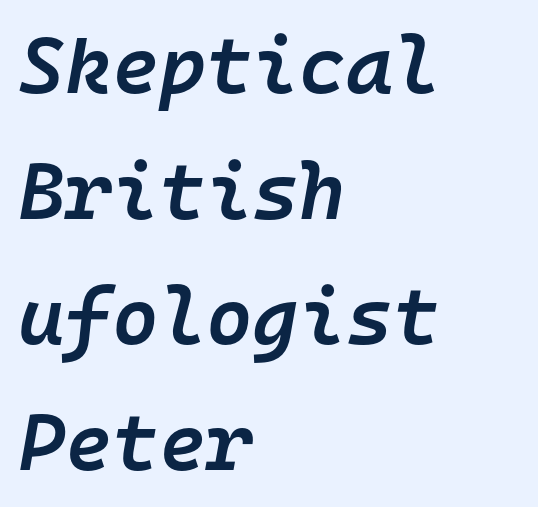
{"italic": "yes", "lean": "right", "slant_degrees": 10, "bold": "semi", "weight": "semibold", "width": "normal", "stroke_contrast": "low", "x_height": "medium", "monospaced": "yes", "underline": "no", "align": "left", "line_spacing": "normal", "line_spacing_ratio": 1.57, "letter_spacing": "normal", "letter_spacing_em": 0.0, "glyph_px": 80}
